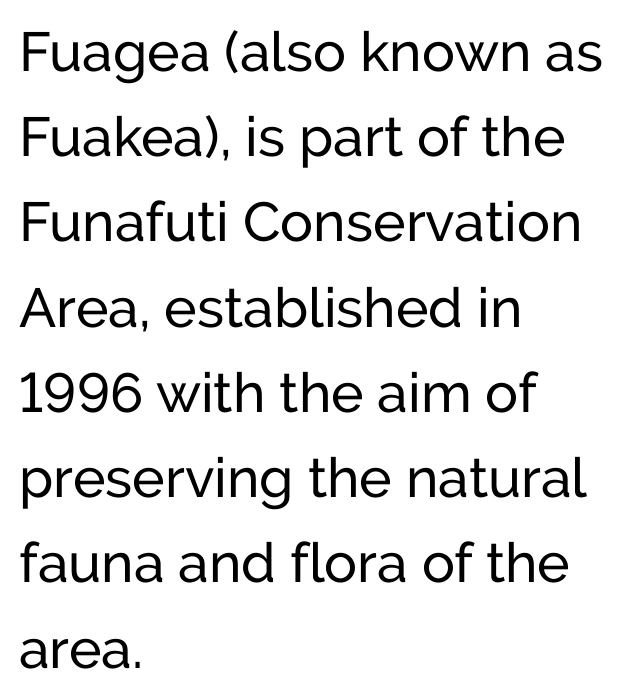
The image shows 55 px regular-weight sans-serif type, upright; set left-aligned, normal line spacing (1.55x), normal letter spacing, not underlined; low stroke contrast and a medium x-height.
